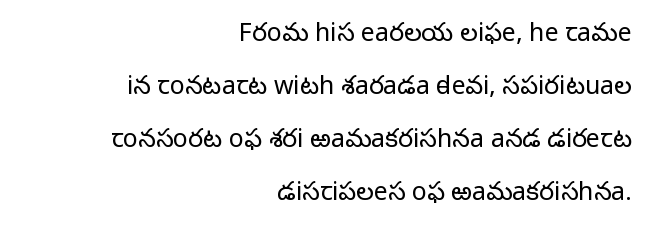
On a weight scale, this lands at 450 or below. The glyphs are unaccompanied by any horizontal stroke below them. The rendering uses a large line-height, opening up the rows. Tracking value appears to be zero — textbook default spacing. No italicization has been applied; the sample stays upright.
